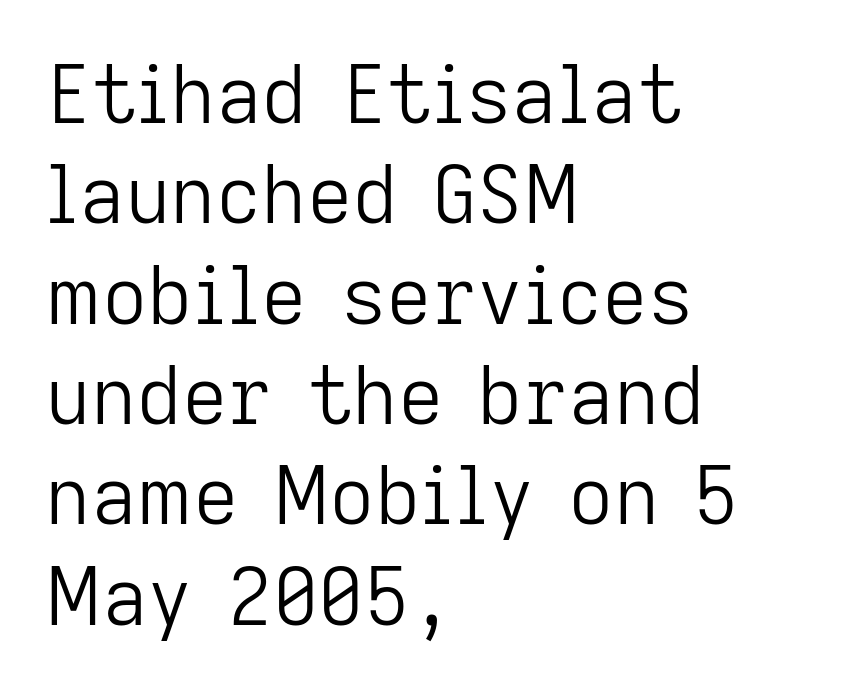
The image shows 79 px light sans-serif type, upright; set left-aligned, normal line spacing (1.27x), normal letter spacing, not underlined; low stroke contrast and a medium x-height.
